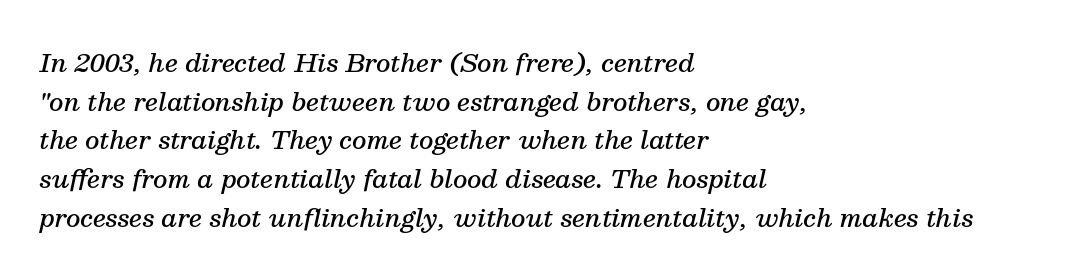
The image shows 25 px text type, italic (leaning right); set left-aligned, normal line spacing (1.55x), normal letter spacing, not underlined.
